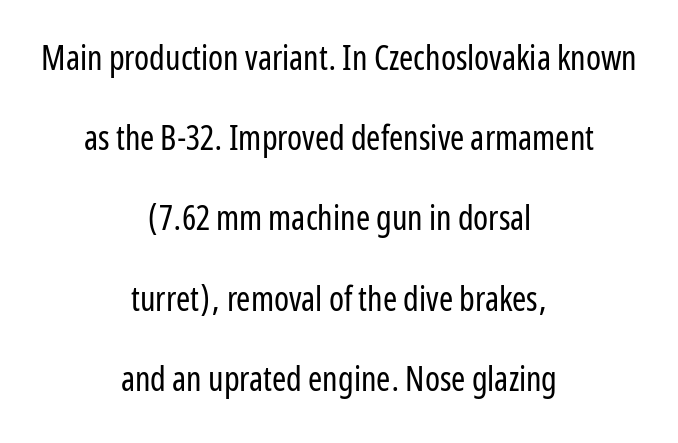
Q: Is the text bold? A: No.
Q: Is the text italic (slanted)? A: No, it is upright.
Q: Is the typeface a serif or a sans-serif typeface? A: Sans-serif.
Q: Is the text underlined? A: No.
Q: How is the paragraph aligned? A: Centered.
Q: Is the spacing between letters normal or unusually wide? A: Normal.
Q: Is the spacing between lines tight, normal or loose? A: Loose.
Q: Width (condensed, normal, or wide)? A: Condensed.
Q: Stroke contrast? A: Low.
Q: x-height? A: Medium.
Q: Monospaced? A: No.
